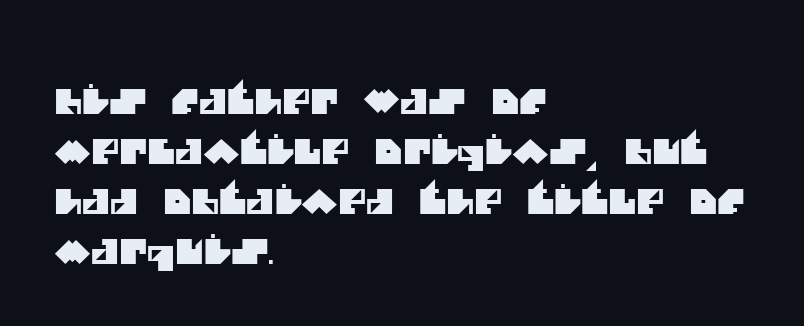
{"serif": "no", "width": "normal", "stroke_contrast": "medium", "x_height": "large", "monospaced": "no", "underline": "no", "align": "left", "line_spacing": "normal", "line_spacing_ratio": 1.47, "letter_spacing": "normal", "letter_spacing_em": 0.0, "glyph_px": 34}
